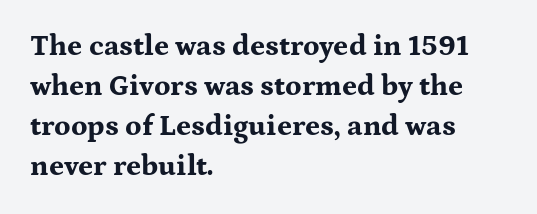
Heft: maximum for text — a bold. Standard letterfit; no display-style spreading of the glyphs. Spacing verdict: proportional, widths tailored to each character. Notice how descenders clear the ascenders below comfortably — that's standard leading. The typesetter chose a ragged-right arrangement here. It's the straight-up-and-down kind of type.
